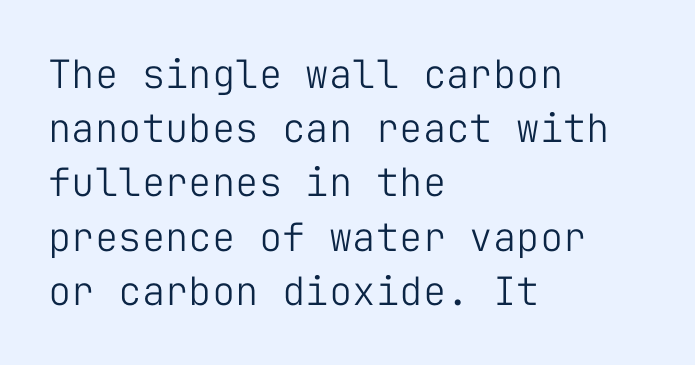
The image shows 39 px light sans-serif type, upright, monospaced; set left-aligned, normal line spacing (1.39x), normal letter spacing, not underlined; low stroke contrast and a medium x-height.
